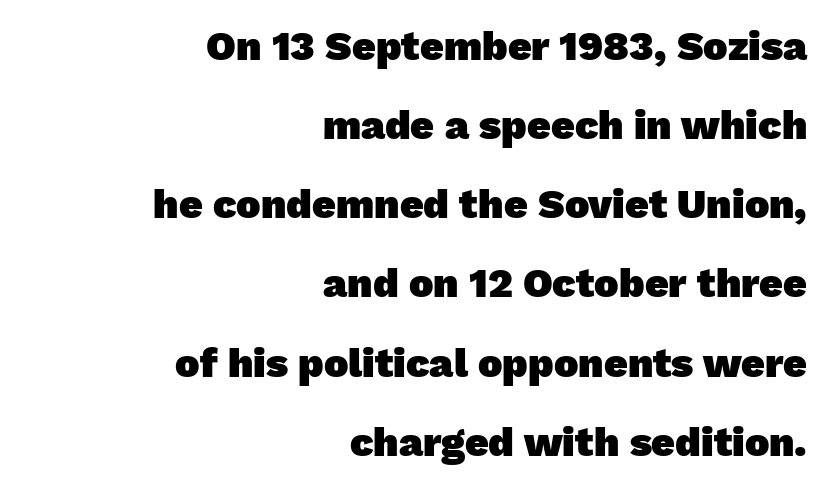
{"serif": "no", "bold": "yes", "weight": "heavy", "width": "normal", "stroke_contrast": "low", "x_height": "medium", "monospaced": "no", "underline": "no", "align": "right", "line_spacing": "loose", "line_spacing_ratio": 1.93, "letter_spacing": "normal", "letter_spacing_em": 0.0, "glyph_px": 41}
